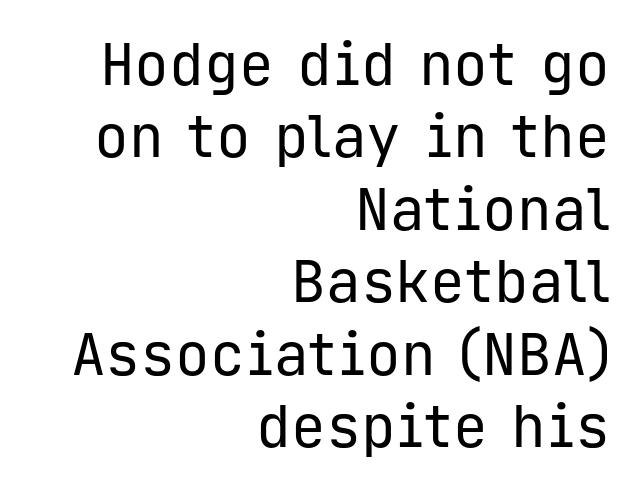
The image shows 58 px regular-weight sans-serif type, upright, monospaced; set right-aligned, normal line spacing (1.25x), normal letter spacing, not underlined; low stroke contrast and a medium x-height.
